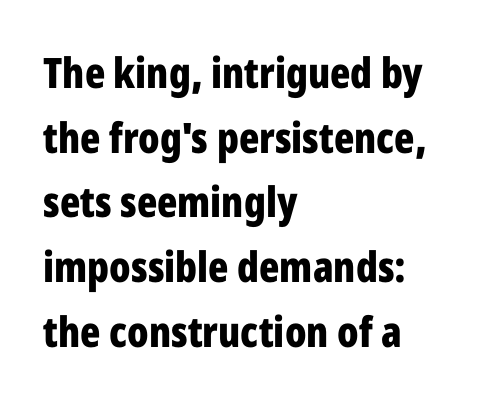
The image shows 42 px bold, condensed sans-serif type, upright; set left-aligned, normal line spacing (1.54x), normal letter spacing, not underlined; low stroke contrast and a medium x-height.
